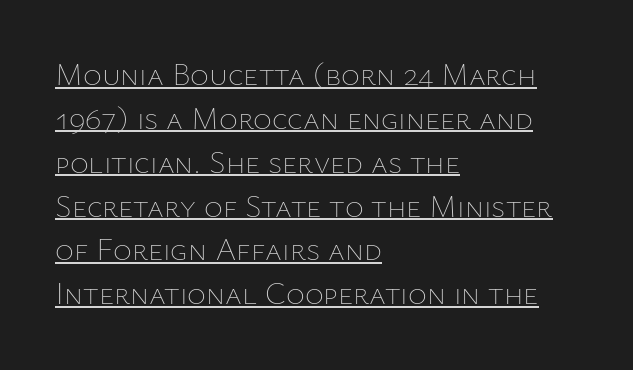
Q: Is the text bold? A: No.
Q: Is the text italic (slanted)? A: No, it is upright.
Q: Is the text underlined? A: Yes.
Q: How is the paragraph aligned? A: Left-aligned.
Q: Is the spacing between letters normal or unusually wide? A: Normal.
Q: Is the spacing between lines tight, normal or loose? A: Normal.
Q: Width (condensed, normal, or wide)? A: Normal.
Q: Stroke contrast? A: Low.
Q: x-height? A: Medium.
Q: Monospaced? A: No.
